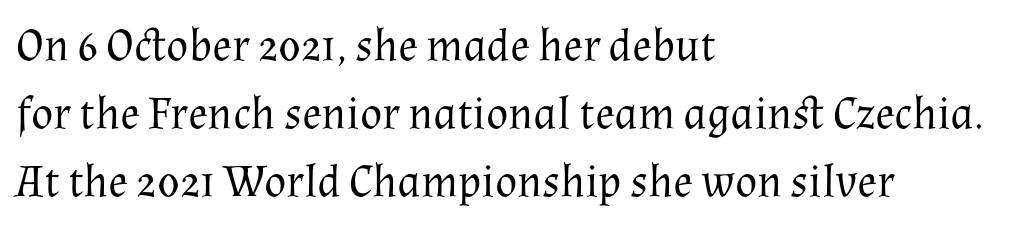
Q: Is the text bold? A: No.
Q: Is the text italic (slanted)? A: No, it is upright.
Q: Is the typeface a serif or a sans-serif typeface? A: Serif.
Q: Is the text underlined? A: No.
Q: How is the paragraph aligned? A: Left-aligned.
Q: Is the spacing between letters normal or unusually wide? A: Normal.
Q: Is the spacing between lines tight, normal or loose? A: Normal.
Q: Width (condensed, normal, or wide)? A: Normal.
Q: Stroke contrast? A: Medium.
Q: x-height? A: Medium.
Q: Monospaced? A: No.
